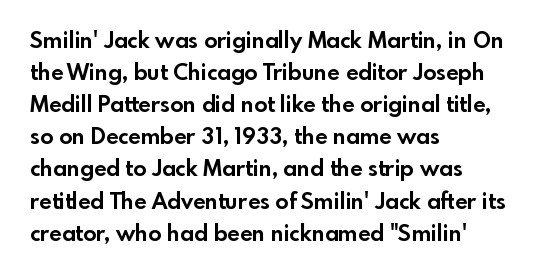
{"italic": "no", "bold": "yes", "underline": "no", "align": "left", "line_spacing": "normal", "line_spacing_ratio": 1.46, "letter_spacing": "normal", "letter_spacing_em": 0.0, "glyph_px": 22}
